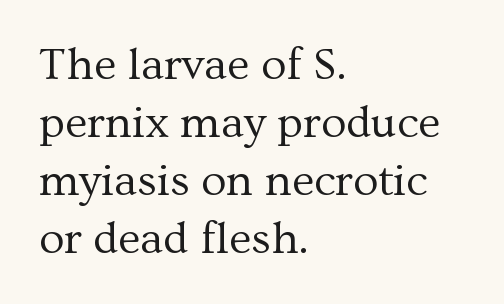
The passage shown is not bold in any degree. Upright lettering throughout. Students, observe: this is what conventionally led text looks like. The typeface chosen for these lines features serifs. Visually the block forms a straight wall on the left and a jagged coastline on the right. Each letter keeps its own natural width here, so spacing adapts to shape.
